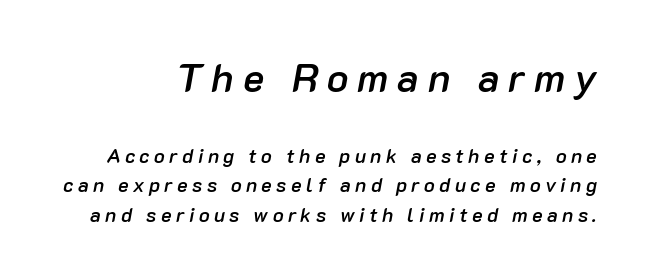
Large over small — that's the arrangement of the two blocks here. Anything drawn beneath the words? Only blank space. Notice how the stems are inclined rather than vertical — that's the hallmark of italics. This sample uses expanded letter spacing, leaving extra air between glyphs.
